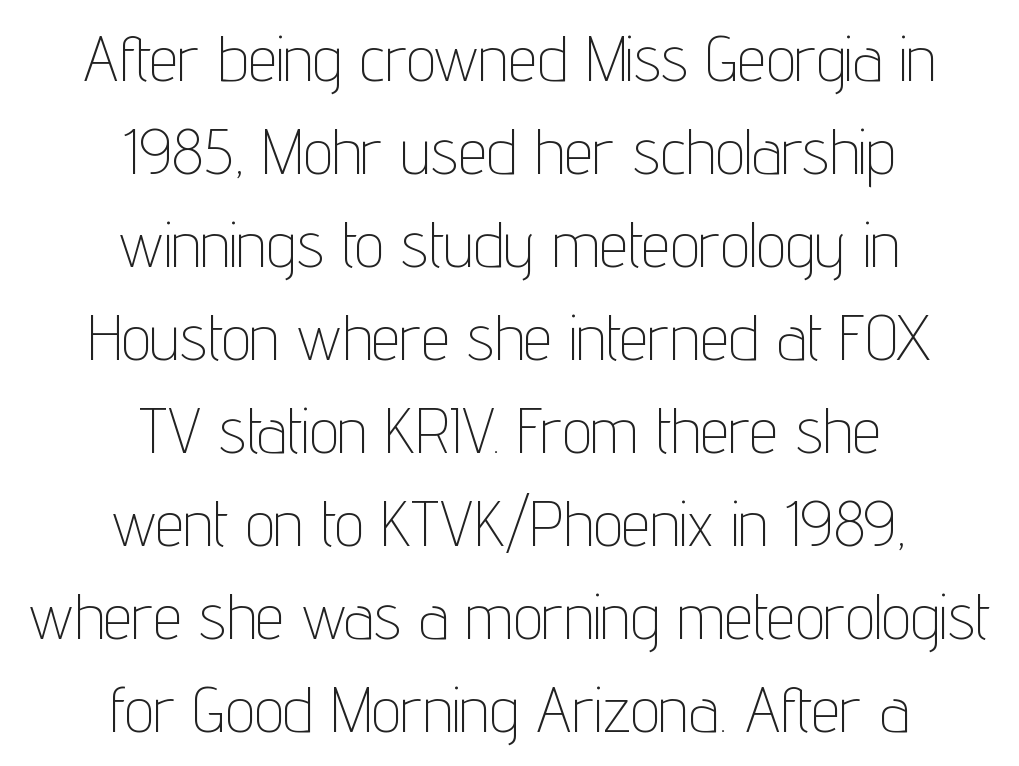
Q: Is the text bold? A: No.
Q: Is the text italic (slanted)? A: No, it is upright.
Q: Is the typeface a serif or a sans-serif typeface? A: Sans-serif.
Q: Is the text underlined? A: No.
Q: How is the paragraph aligned? A: Centered.
Q: Is the spacing between letters normal or unusually wide? A: Normal.
Q: Is the spacing between lines tight, normal or loose? A: Normal.
Q: Width (condensed, normal, or wide)? A: Condensed.
Q: Stroke contrast? A: Low.
Q: x-height? A: Medium.
Q: Monospaced? A: No.
